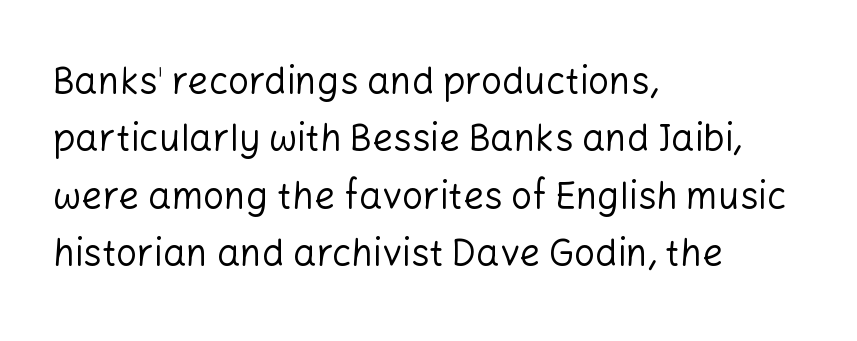
Anything drawn beneath the words? Only blank space. Each word holds together tightly as a unit, with standard inter-letter gaps. The type family on display is of the sans-serif kind. Note the varied advance widths — an 'i' is clearly narrower than an 'm'.
